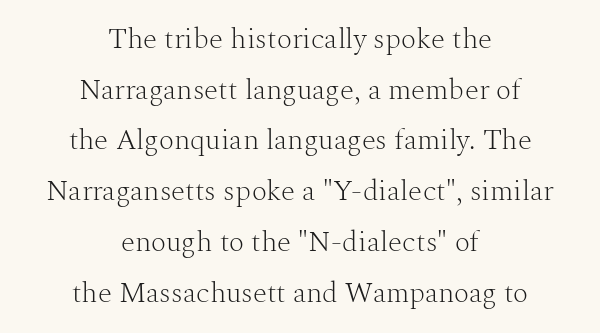
{"serif": "yes", "italic": "no", "bold": "no", "weight": "light", "width": "normal", "stroke_contrast": "medium", "x_height": "medium", "monospaced": "no", "underline": "no", "align": "center", "line_spacing_ratio": 1.75, "letter_spacing": "normal", "letter_spacing_em": 0.0, "glyph_px": 29}
